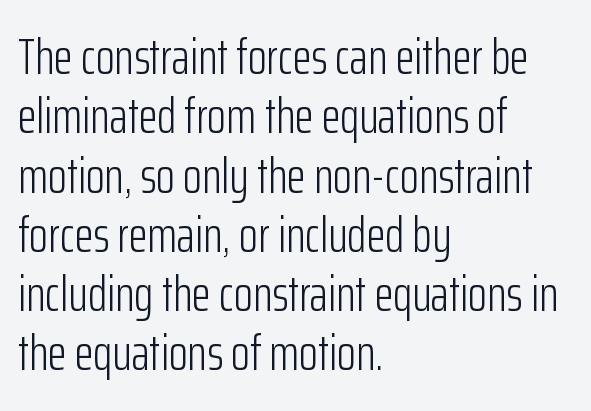
The image shows 49 px light, condensed sans-serif type, upright; set left-aligned, line spacing 1.21x, normal letter spacing, not underlined; low stroke contrast and a medium x-height.
